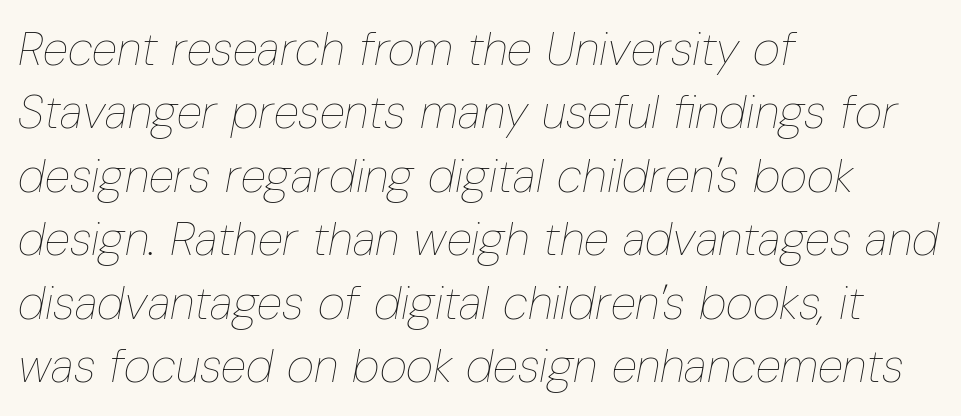
The image shows 47 px thin, condensed type, italic (leaning right); set left-aligned, normal line spacing (1.35x), normal letter spacing, not underlined; low stroke contrast and a medium x-height.
